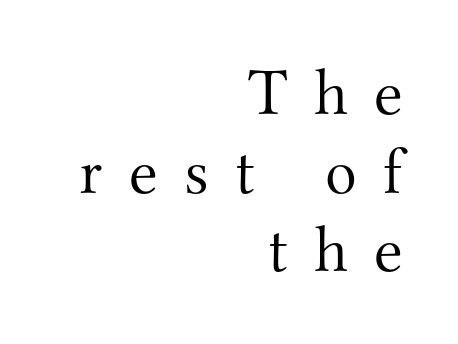
Q: Is the text bold? A: No.
Q: Is the text italic (slanted)? A: No, it is upright.
Q: Is the typeface a serif or a sans-serif typeface? A: Serif.
Q: Is the text underlined? A: No.
Q: How is the paragraph aligned? A: Right-aligned.
Q: Is the spacing between letters normal or unusually wide? A: Unusually wide.
Q: Width (condensed, normal, or wide)? A: Normal.
Q: Stroke contrast? A: Medium.
Q: x-height? A: Small.
Q: Monospaced? A: No.
